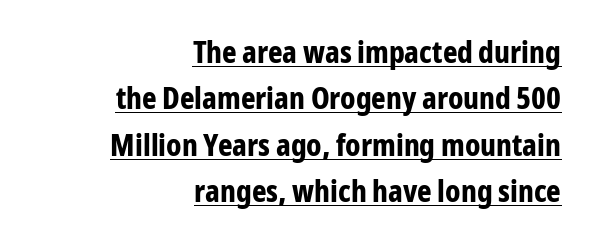
Q: Is the text bold? A: Yes.
Q: Is the text italic (slanted)? A: No, it is upright.
Q: Is the typeface a serif or a sans-serif typeface? A: Sans-serif.
Q: Is the text underlined? A: Yes.
Q: How is the paragraph aligned? A: Right-aligned.
Q: Is the spacing between letters normal or unusually wide? A: Normal.
Q: Is the spacing between lines tight, normal or loose? A: Normal.
Q: Width (condensed, normal, or wide)? A: Condensed.
Q: Stroke contrast? A: Low.
Q: x-height? A: Medium.
Q: Monospaced? A: No.
